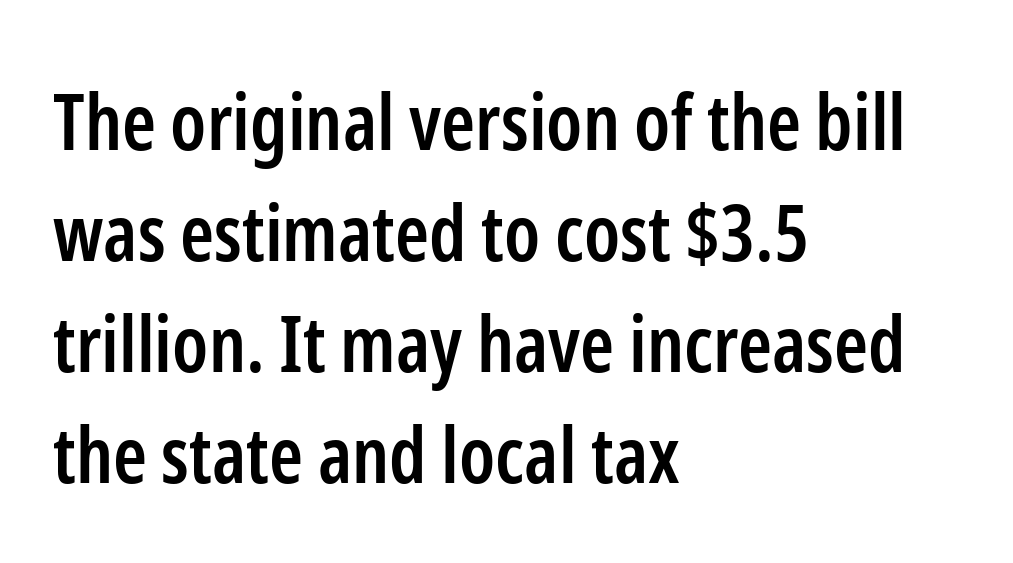
Q: Is the text bold? A: Semi-bold.
Q: Is the text italic (slanted)? A: No, it is upright.
Q: Is the typeface a serif or a sans-serif typeface? A: Sans-serif.
Q: Is the text underlined? A: No.
Q: How is the paragraph aligned? A: Left-aligned.
Q: Is the spacing between letters normal or unusually wide? A: Normal.
Q: Is the spacing between lines tight, normal or loose? A: Normal.
Q: Width (condensed, normal, or wide)? A: Condensed.
Q: Stroke contrast? A: Low.
Q: x-height? A: Medium.
Q: Monospaced? A: No.
